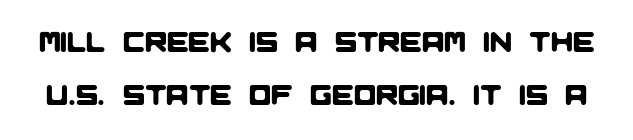
Q: Is the typeface a serif or a sans-serif typeface? A: Sans-serif.
Q: Is the text underlined? A: No.
Q: Is the spacing between letters normal or unusually wide? A: Normal.
Q: Width (condensed, normal, or wide)? A: Normal.
Q: Stroke contrast? A: Low.
Q: x-height? A: Large.
Q: Monospaced? A: No.
